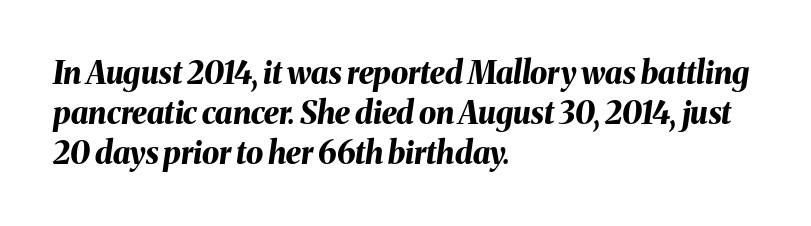
{"italic": "yes", "lean": "right", "slant_degrees": 8, "bold": "yes", "weight": "bold", "width": "normal", "stroke_contrast": "medium", "x_height": "medium", "monospaced": "no", "underline": "no", "align": "left", "line_spacing": "normal", "line_spacing_ratio": 1.29, "letter_spacing": "normal", "letter_spacing_em": 0.0, "glyph_px": 31}
